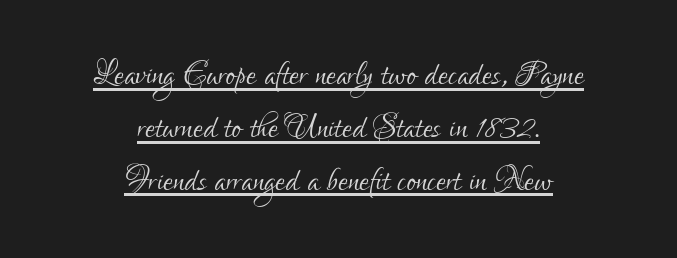
The letters look calm and open, with moderate or lighter stems. The type is set solid horizontally, with unmodified tracking. Looks like someone drew a line under every word here.
